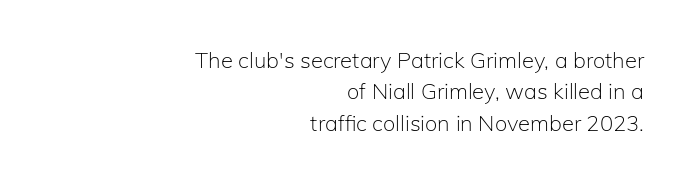
Q: Is the text bold? A: No.
Q: Is the text italic (slanted)? A: No, it is upright.
Q: Is the text underlined? A: No.
Q: How is the paragraph aligned? A: Right-aligned.
Q: Is the spacing between letters normal or unusually wide? A: Normal.
Q: Is the spacing between lines tight, normal or loose? A: Normal.
